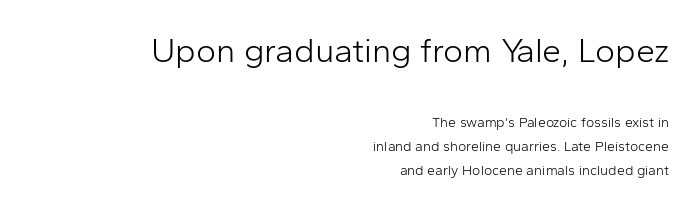
Q: Is the text bold? A: No.
Q: Is the text italic (slanted)? A: No, it is upright.
Q: Is the typeface a serif or a sans-serif typeface? A: Sans-serif.
Q: Is the text underlined? A: No.
Q: How is the paragraph aligned? A: Right-aligned.
Q: Is the spacing between letters normal or unusually wide? A: Normal.
Q: Is the spacing between lines tight, normal or loose? A: Normal.
Q: Which block of text is set in a larger size, the first (top) or the second (bottom)? A: The first (top) one.
Q: Width (condensed, normal, or wide)? A: Normal.
Q: Stroke contrast? A: Low.
Q: x-height? A: Medium.
Q: Monospaced? A: No.
